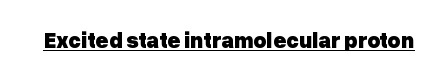
The face used here is rendered with its standard letterfit. These lines were composed using upright roman letters. Strokes here are thick enough to call this a true bold. Is there an underline? Yes — a line sits under the letters.
